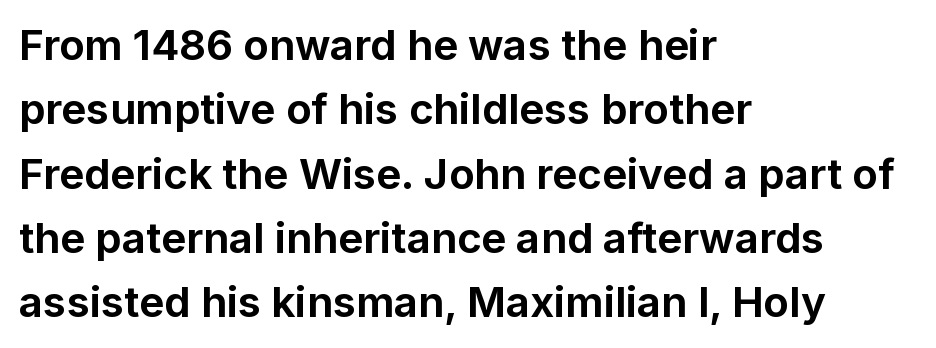
The image shows 42 px bold sans-serif type, upright; set left-aligned, normal line spacing (1.53x), normal letter spacing, not underlined; low stroke contrast and a medium x-height.
